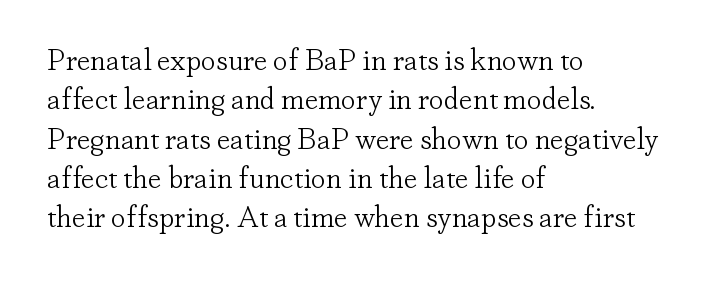
The image shows 30 px light serif type, upright; set left-aligned, normal line spacing (1.31x), normal letter spacing, not underlined; low stroke contrast and a small x-height.
